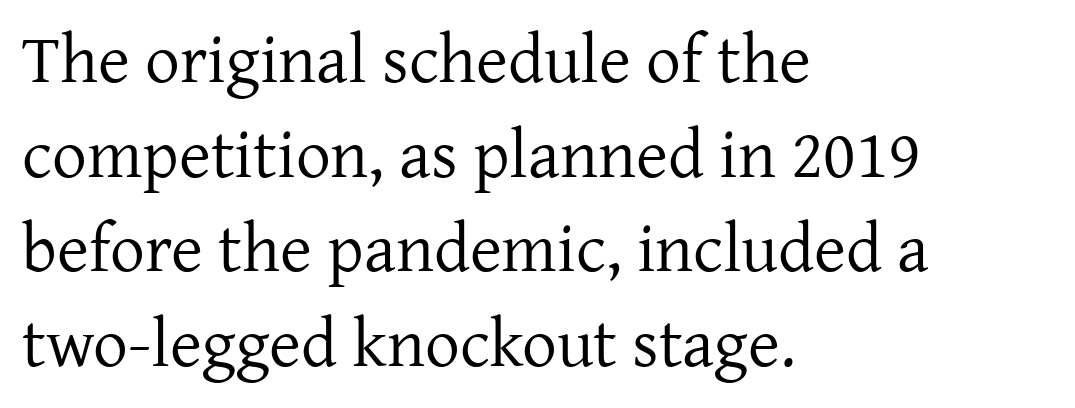
{"serif": "yes", "italic": "no", "bold": "no", "weight": "regular", "width": "normal", "stroke_contrast": "low", "x_height": "medium", "monospaced": "no", "underline": "no", "align": "left", "line_spacing": "normal", "line_spacing_ratio": 1.37, "letter_spacing": "normal", "letter_spacing_em": 0.0, "glyph_px": 69}
